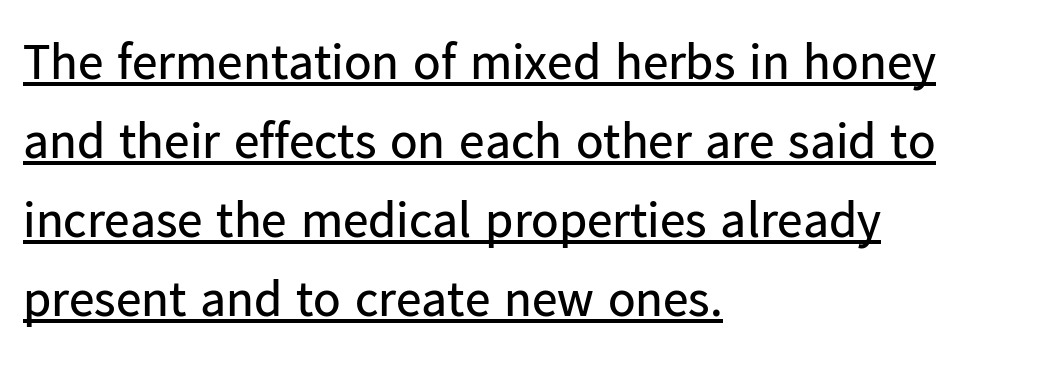
{"serif": "no", "italic": "no", "bold": "no", "weight": "regular", "width": "normal", "stroke_contrast": "low", "x_height": "medium", "monospaced": "no", "underline": "yes", "align": "left", "line_spacing": "normal", "line_spacing_ratio": 1.55, "letter_spacing": "normal", "letter_spacing_em": 0.0, "glyph_px": 51}
